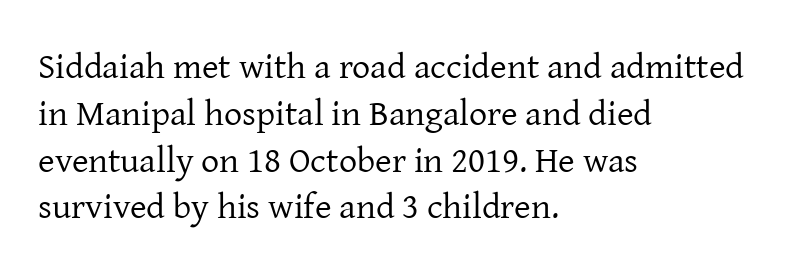
{"serif": "yes", "italic": "no", "bold": "no", "weight": "regular", "width": "normal", "stroke_contrast": "low", "x_height": "medium", "monospaced": "no", "underline": "no", "align": "left", "line_spacing": "normal", "line_spacing_ratio": 1.3, "letter_spacing": "normal", "letter_spacing_em": 0.0, "glyph_px": 36}
